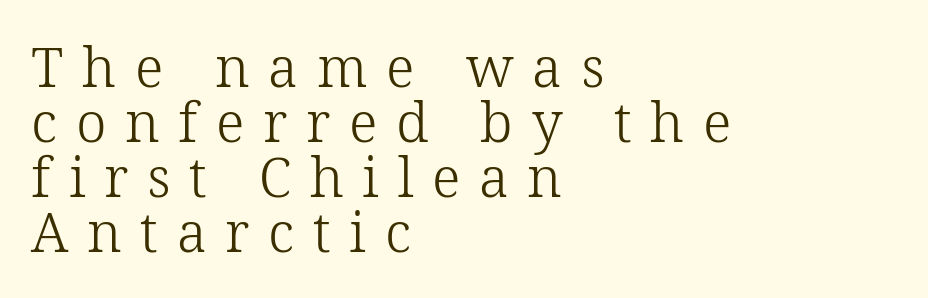
Q: Is the text bold? A: No.
Q: Is the text italic (slanted)? A: No, it is upright.
Q: Is the typeface a serif or a sans-serif typeface? A: Serif.
Q: Is the text underlined? A: No.
Q: How is the paragraph aligned? A: Left-aligned.
Q: Is the spacing between letters normal or unusually wide? A: Unusually wide.
Q: Is the spacing between lines tight, normal or loose? A: Tight.
Q: Width (condensed, normal, or wide)? A: Normal.
Q: Stroke contrast? A: Low.
Q: x-height? A: Medium.
Q: Monospaced? A: No.
